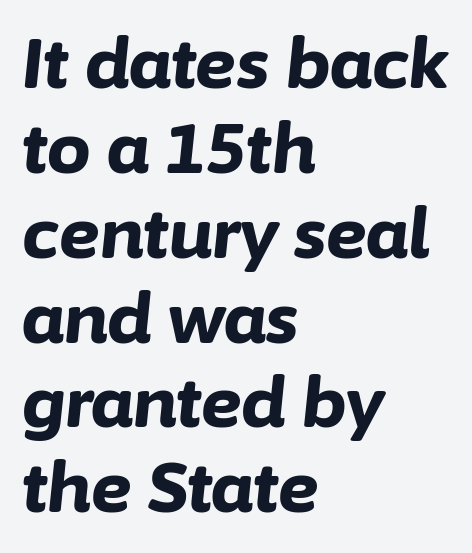
{"italic": "yes", "lean": "right", "slant_degrees": 6, "bold": "yes", "weight": "bold", "width": "normal", "stroke_contrast": "low", "x_height": "medium", "monospaced": "no", "underline": "no", "align": "left", "line_spacing_ratio": 1.23, "letter_spacing": "normal", "letter_spacing_em": 0.0, "glyph_px": 69}
